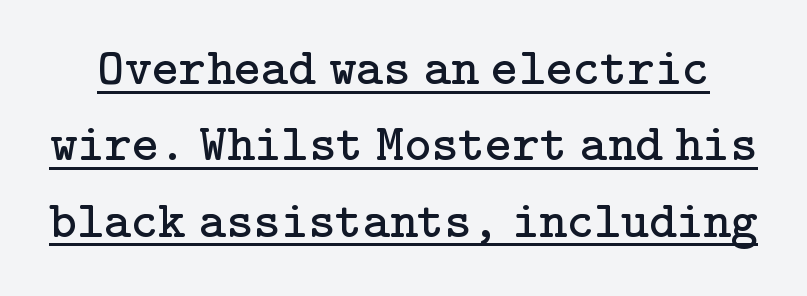
The image shows 52 px regular-weight serif type, upright; set normal line spacing (1.47x), normal letter spacing, underlined; low stroke contrast and a medium x-height.
